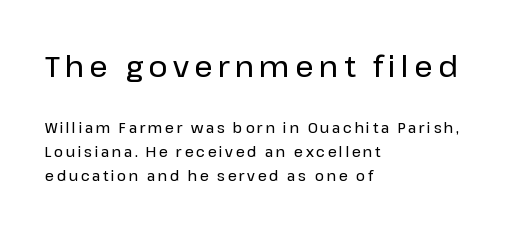
The initial chunk of copy outweighs the following chunk in type size. Font category for this specimen: sans-serif. Check the space under the baseline: it is left empty. This sample uses an upright cut, with every glyph sitting square on the baseline. This sample has the flowing, uneven cadence of proportional lettering.
